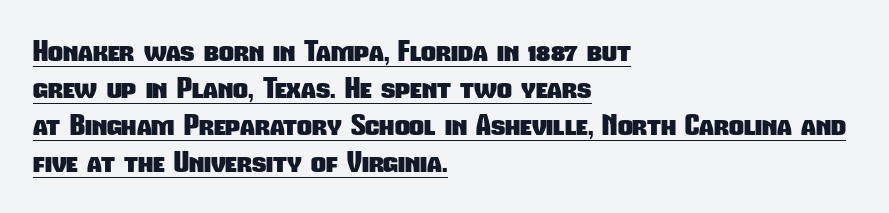
The image shows 29 px heavy, condensed sans-serif type; set left-aligned, normal line spacing (1.28x), normal letter spacing, underlined; low stroke contrast and a medium x-height.
